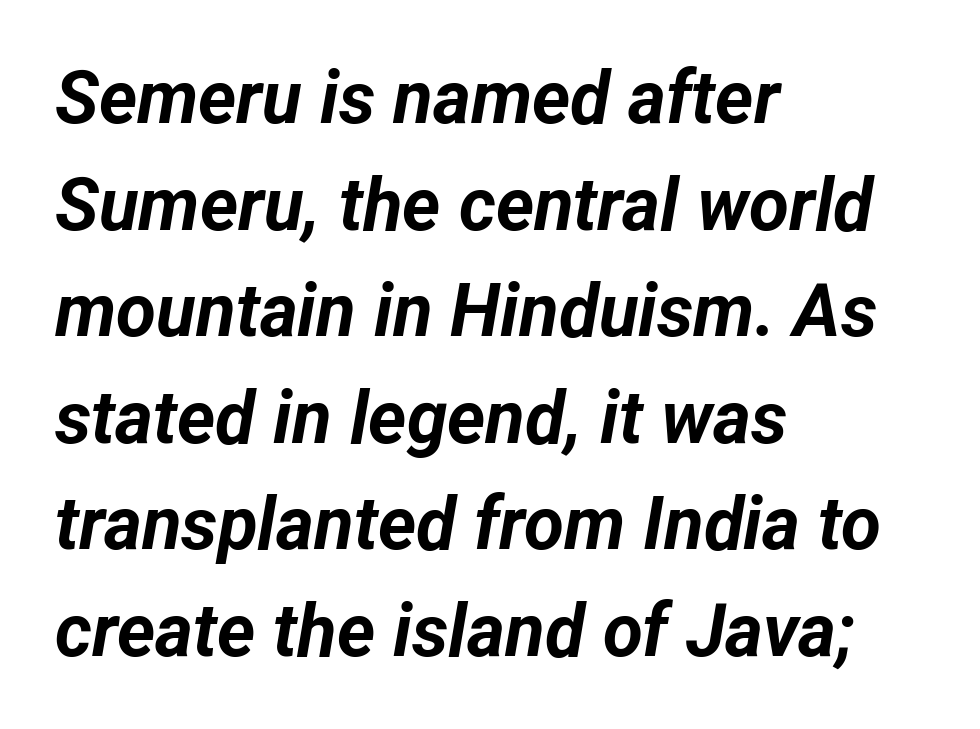
{"italic": "yes", "lean": "right", "slant_degrees": 12, "bold": "yes", "weight": "bold", "width": "normal", "stroke_contrast": "low", "x_height": "medium", "monospaced": "no", "underline": "no", "align": "left", "line_spacing": "normal", "line_spacing_ratio": 1.46, "letter_spacing": "normal", "letter_spacing_em": 0.0, "glyph_px": 73}
